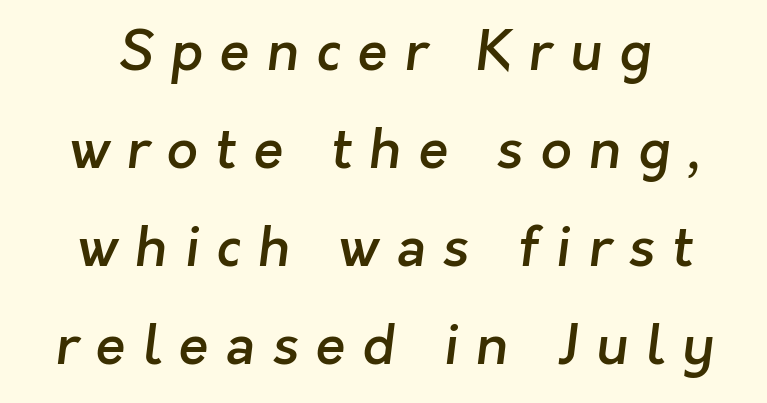
The image shows 55 px semibold sans-serif type; set line spacing 1.78x, unusually wide letter spacing (+0.31 em), not underlined; low stroke contrast and a medium x-height.
